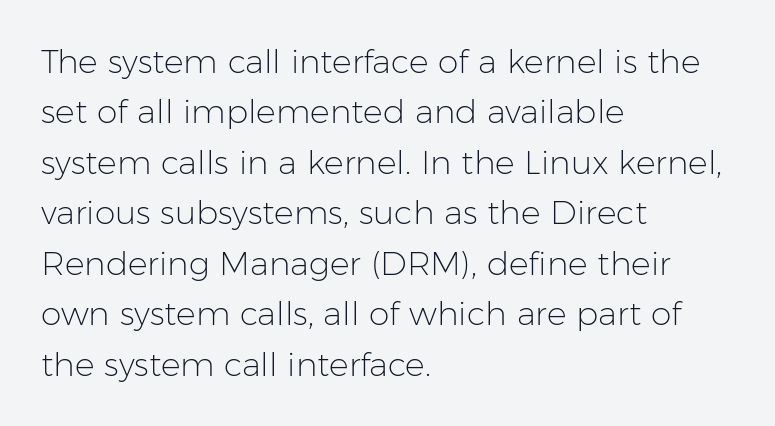
Q: Is the text bold? A: No.
Q: Is the text italic (slanted)? A: No, it is upright.
Q: Is the typeface a serif or a sans-serif typeface? A: Sans-serif.
Q: Is the text underlined? A: No.
Q: How is the paragraph aligned? A: Left-aligned.
Q: Is the spacing between letters normal or unusually wide? A: Normal.
Q: Is the spacing between lines tight, normal or loose? A: Normal.
Q: Width (condensed, normal, or wide)? A: Normal.
Q: Stroke contrast? A: Low.
Q: x-height? A: Medium.
Q: Monospaced? A: No.
